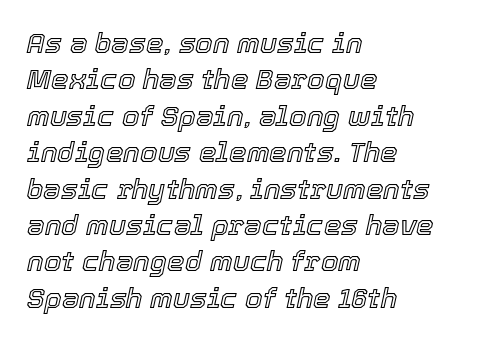
Notice how the stems are inclined rather than vertical — that's the hallmark of italics. Compared with typical paragraphs, the rows here are spaced about the same. The letters advance in unequal steps, a hallmark of proportional type. The line texture is even and compact thanks to regular tracking.
